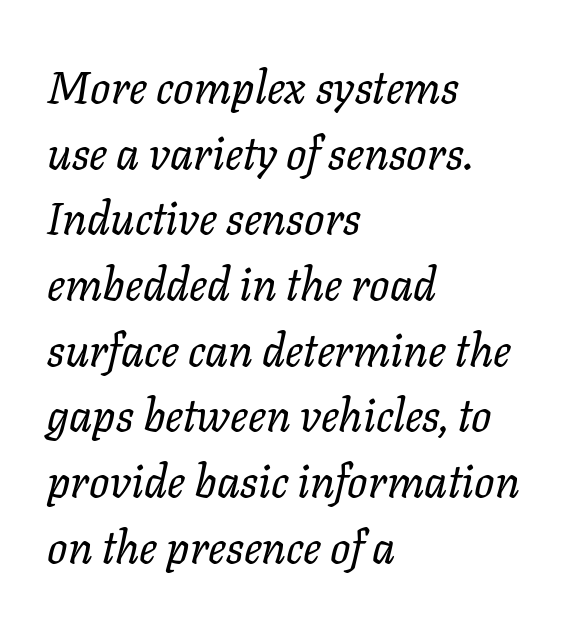
{"italic": "yes", "lean": "right", "slant_degrees": 11, "bold": "no", "weight": "regular", "width": "normal", "stroke_contrast": "low", "x_height": "medium", "monospaced": "no", "underline": "no", "align": "left", "line_spacing": "normal", "line_spacing_ratio": 1.46, "letter_spacing": "normal", "letter_spacing_em": 0.0, "glyph_px": 45}
